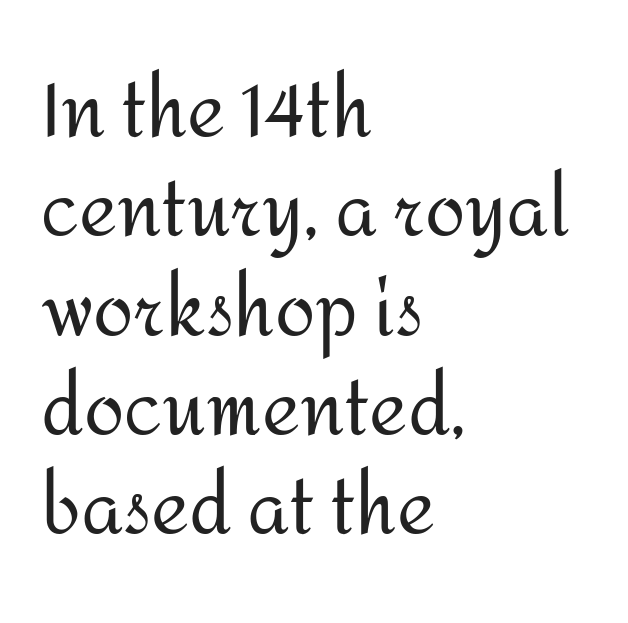
The image shows 73 px regular-weight sans-serif type, upright; set left-aligned, normal line spacing (1.36x), normal letter spacing, not underlined; medium stroke contrast and a medium x-height.
